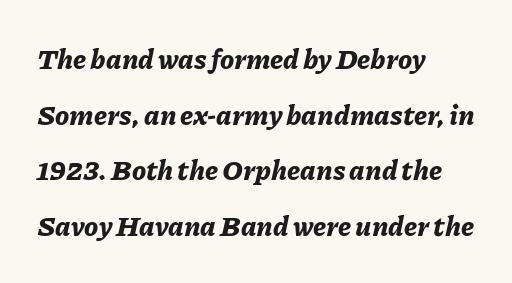
Q: Is the text bold? A: Yes.
Q: Is the text italic (slanted)? A: Yes, it leans right by about 11 degrees.
Q: Is the text underlined? A: No.
Q: How is the paragraph aligned? A: Left-aligned.
Q: Is the spacing between letters normal or unusually wide? A: Normal.
Q: Is the spacing between lines tight, normal or loose? A: Loose.
Q: Width (condensed, normal, or wide)? A: Normal.
Q: Stroke contrast? A: Low.
Q: x-height? A: Medium.
Q: Monospaced? A: No.
